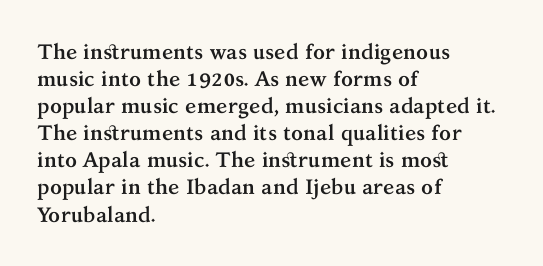
The space directly below the letters is spotless. In terms of leading, this rendering sits right in the middle. Notice how the stems are strictly vertical — no italics here. Honestly, the letter spacing is just normal — you wouldn't notice it. Typesetter's note: full bold, strokes at maximum text heaviness.
